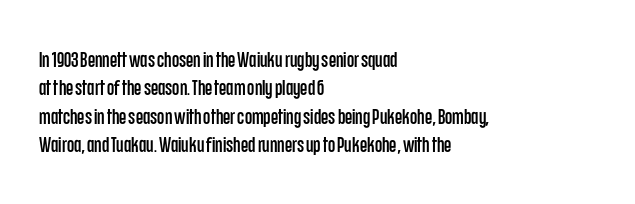
Posture: upright roman. The foot of each line stays bare and open. The passage shown stacks its lines at a standard gap. Alignment: flush left. The horizontal fit of the characters is conventional and even.
